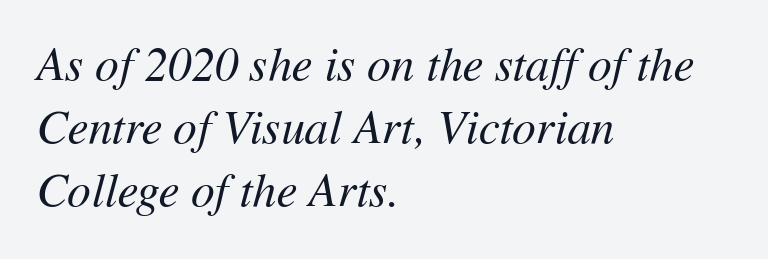
The image shows 47 px regular-weight type, italic (leaning right); set left-aligned, normal line spacing (1.34x), normal letter spacing, not underlined; medium stroke contrast and a medium x-height.
